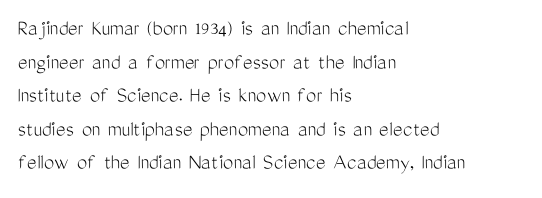
The image shows 23 px text type, upright; set left-aligned, normal line spacing (1.46x), normal letter spacing, not underlined.
